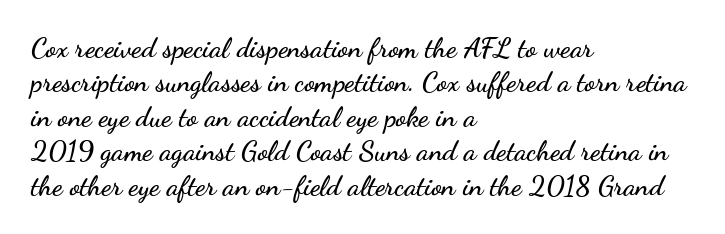
The space directly below the letters is spotless. Looks like regular typesetting: each glyph gets only the width it needs. Tracking here is standard; glyphs follow each other at the usual distance. All the whitespace from short lines collects on the right. Does the type have serifs? No, each stem ends abruptly.
